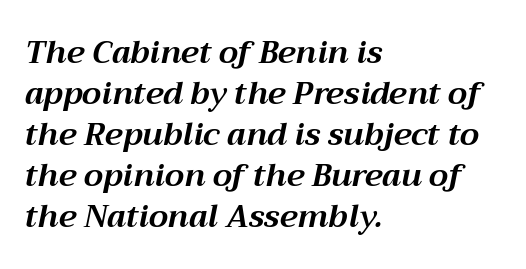
What's the leading like? Ordinary, nothing unusual. Emphasis by weight is at full strength: bold. The tracking reads as untouched default to a designer's eye. Spacing verdict: proportional, widths tailored to each character.
